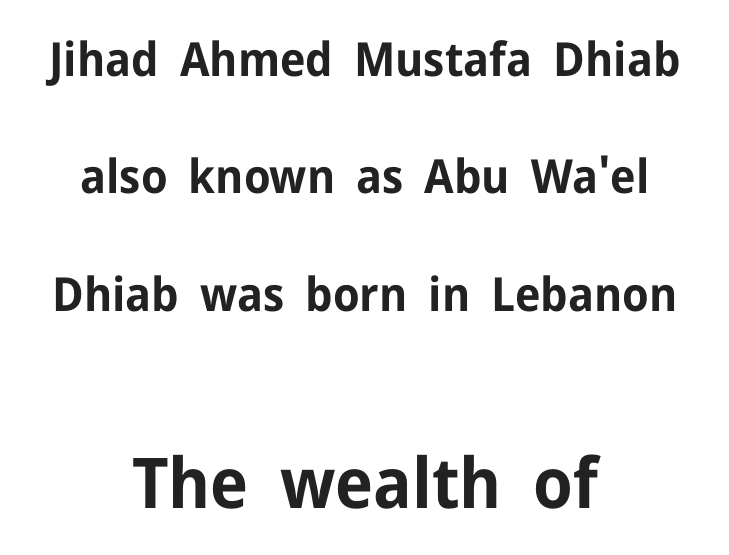
The image shows 70 px bold sans-serif type, upright; set centered, loose line spacing (2.5x), normal letter spacing, not underlined; the second (bottom) block is 1.49x larger; low stroke contrast and a medium x-height.
